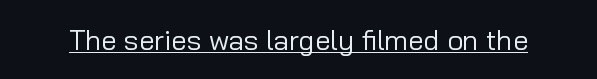
The image shows 28 px regular-weight sans-serif type, upright; set normal letter spacing, underlined; low stroke contrast and a medium x-height.
